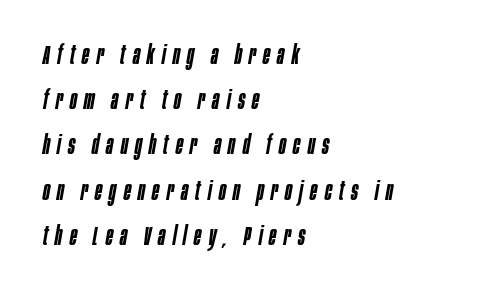
{"italic": "yes", "lean": "right", "slant_degrees": 10, "bold": "semi", "underline": "no", "align": "left", "line_spacing_ratio": 1.74, "letter_spacing": "wide", "letter_spacing_em": 0.28, "glyph_px": 26}
